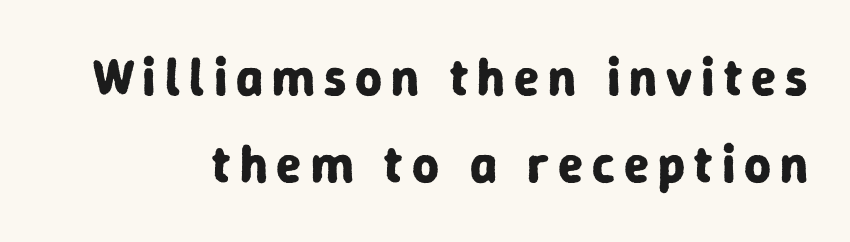
Q: Is the text bold? A: Yes.
Q: Is the text italic (slanted)? A: No, it is upright.
Q: Is the typeface a serif or a sans-serif typeface? A: Sans-serif.
Q: Is the text underlined? A: No.
Q: Is the spacing between lines tight, normal or loose? A: Normal.
Q: Width (condensed, normal, or wide)? A: Normal.
Q: Stroke contrast? A: Low.
Q: x-height? A: Medium.
Q: Monospaced? A: No.
